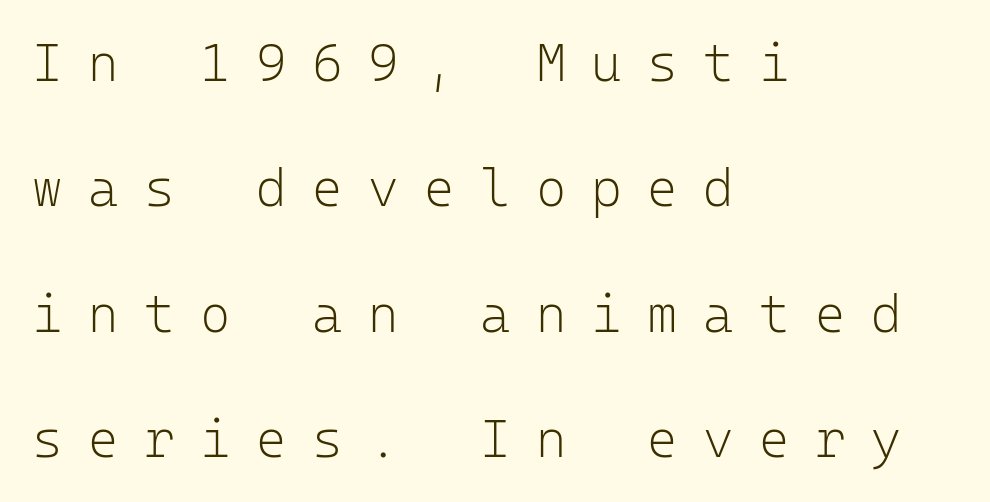
Q: Is the text bold? A: No.
Q: Is the text italic (slanted)? A: No, it is upright.
Q: Is the typeface a serif or a sans-serif typeface? A: Sans-serif.
Q: Is the text underlined? A: No.
Q: How is the paragraph aligned? A: Left-aligned.
Q: Is the spacing between letters normal or unusually wide? A: Unusually wide.
Q: Is the spacing between lines tight, normal or loose? A: Loose.
Q: Width (condensed, normal, or wide)? A: Normal.
Q: Stroke contrast? A: Low.
Q: x-height? A: Medium.
Q: Monospaced? A: Yes.
